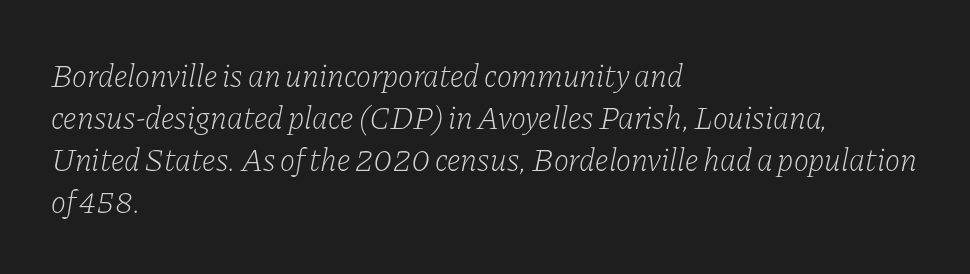
The image shows 32 px light serif type, italic (leaning right); set left-aligned, normal line spacing (1.31x), normal letter spacing, not underlined; low stroke contrast and a medium x-height.
